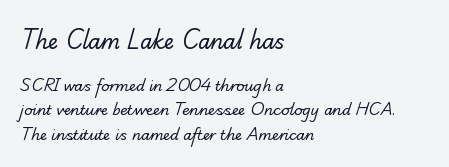
Nothing heavy about these letters — not bold at all. Here the first block reads like a headline and the second like body copy. In terms of letterspacing, this is plain default setting. Which margin do the lines hug? The left one — the right edge is uneven. A clean baseline with only descenders dipping below it.
